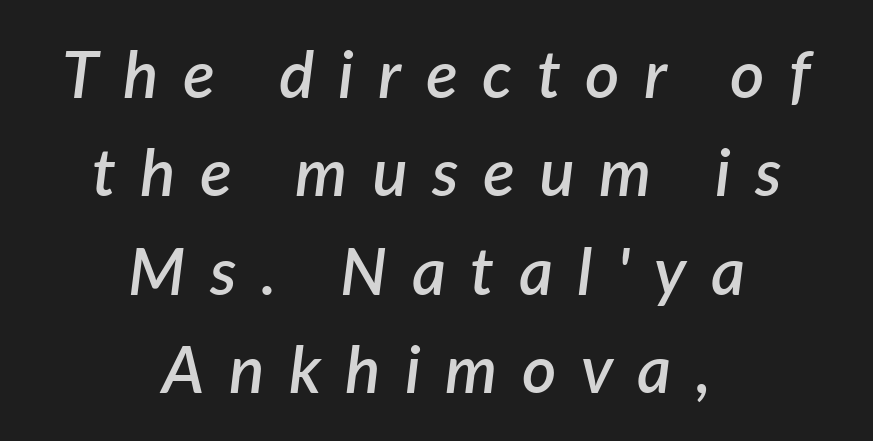
{"italic": "yes", "lean": "right", "slant_degrees": 7, "bold": "semi", "weight": "semibold", "width": "normal", "stroke_contrast": "low", "x_height": "medium", "monospaced": "no", "underline": "no", "align": "center", "line_spacing": "normal", "line_spacing_ratio": 1.49, "letter_spacing": "wide", "letter_spacing_em": 0.37, "glyph_px": 66}
